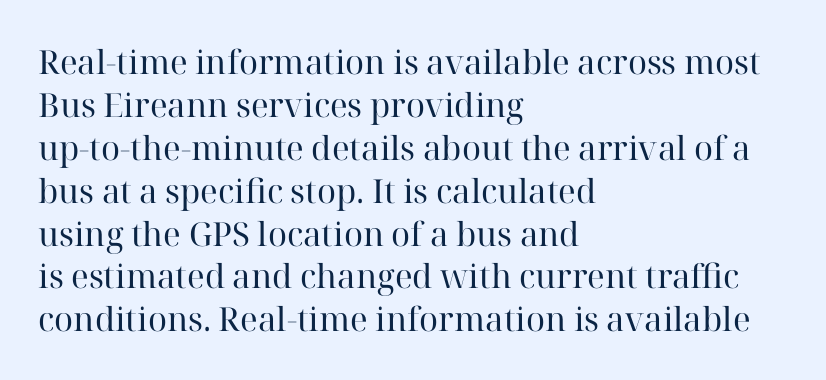
{"serif": "yes", "italic": "no", "bold": "no", "weight": "regular", "width": "normal", "stroke_contrast": "high", "x_height": "medium", "monospaced": "no", "underline": "no", "align": "left", "line_spacing": "normal", "line_spacing_ratio": 1.3, "letter_spacing": "normal", "letter_spacing_em": 0.0, "glyph_px": 33}
